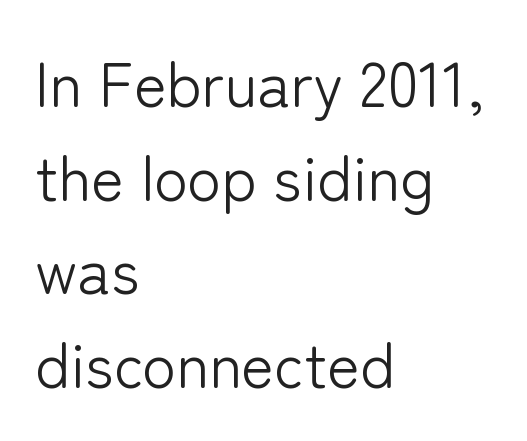
Q: Is the text bold? A: No.
Q: Is the text italic (slanted)? A: No, it is upright.
Q: Is the typeface a serif or a sans-serif typeface? A: Sans-serif.
Q: Is the text underlined? A: No.
Q: How is the paragraph aligned? A: Left-aligned.
Q: Is the spacing between letters normal or unusually wide? A: Normal.
Q: Is the spacing between lines tight, normal or loose? A: Normal.
Q: Width (condensed, normal, or wide)? A: Normal.
Q: Stroke contrast? A: Low.
Q: x-height? A: Medium.
Q: Monospaced? A: No.
